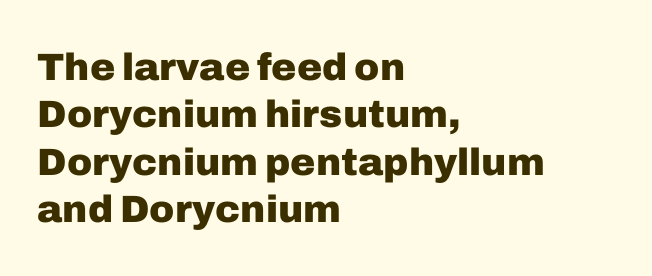
The image shows 38 px heavy sans-serif type, upright; set left-aligned, normal line spacing (1.25x), normal letter spacing, not underlined; low stroke contrast and a medium x-height.
